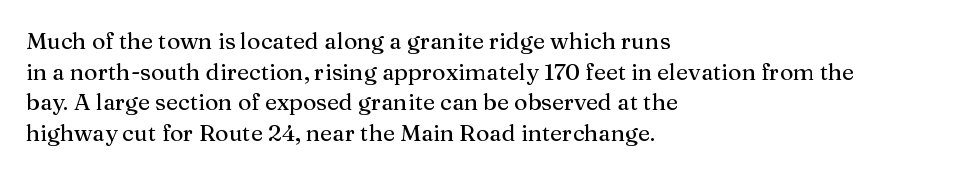
Q: Is the text italic (slanted)? A: No, it is upright.
Q: Is the text underlined? A: No.
Q: How is the paragraph aligned? A: Left-aligned.
Q: Is the spacing between letters normal or unusually wide? A: Normal.
Q: Is the spacing between lines tight, normal or loose? A: Normal.
